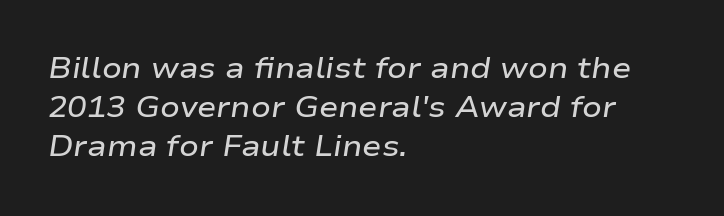
Q: Is the text bold? A: Semi-bold.
Q: Is the text italic (slanted)? A: Yes, it leans right by about 9 degrees.
Q: Is the text underlined? A: No.
Q: How is the paragraph aligned? A: Left-aligned.
Q: Is the spacing between letters normal or unusually wide? A: Normal.
Q: Is the spacing between lines tight, normal or loose? A: Normal.
Q: Width (condensed, normal, or wide)? A: Wide.
Q: Stroke contrast? A: Low.
Q: x-height? A: Medium.
Q: Monospaced? A: No.
